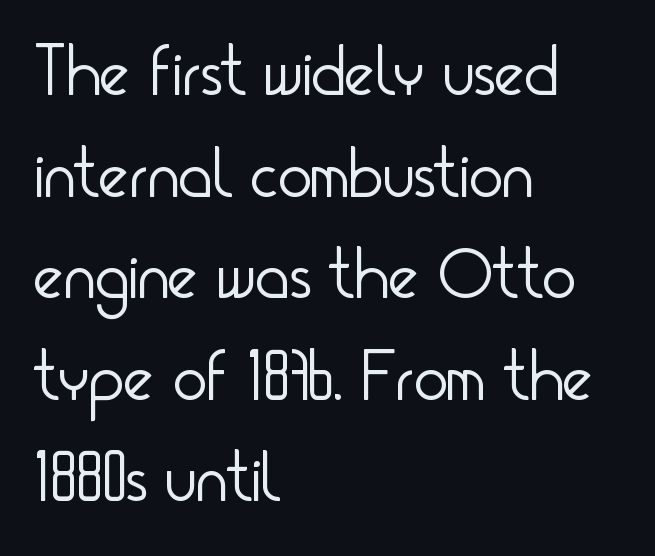
Q: Is the text bold? A: No.
Q: Is the text italic (slanted)? A: No, it is upright.
Q: Is the typeface a serif or a sans-serif typeface? A: Sans-serif.
Q: Is the text underlined? A: No.
Q: How is the paragraph aligned? A: Left-aligned.
Q: Is the spacing between letters normal or unusually wide? A: Normal.
Q: Is the spacing between lines tight, normal or loose? A: Normal.
Q: Width (condensed, normal, or wide)? A: Condensed.
Q: Stroke contrast? A: Low.
Q: x-height? A: Small.
Q: Monospaced? A: No.
